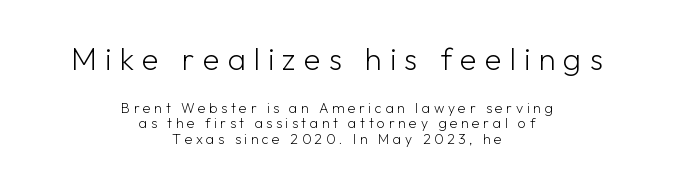
Words float on clear page, feet unadorned. Is the type heavy? It reads as light-to-regular instead. The horizontal fit of the characters is loose and conspicuously gappy. Compared with typical paragraphs, the rows here are closer together. Ascenders rise straight up at ninety degrees.
